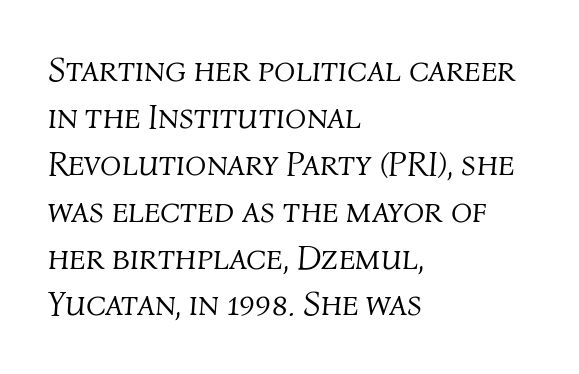
{"italic": "yes", "lean": "right", "slant_degrees": 4, "bold": "no", "weight": "light", "width": "normal", "stroke_contrast": "medium", "x_height": "medium", "monospaced": "no", "underline": "no", "align": "left", "line_spacing": "normal", "line_spacing_ratio": 1.34, "letter_spacing": "normal", "letter_spacing_em": 0.0, "glyph_px": 35}
